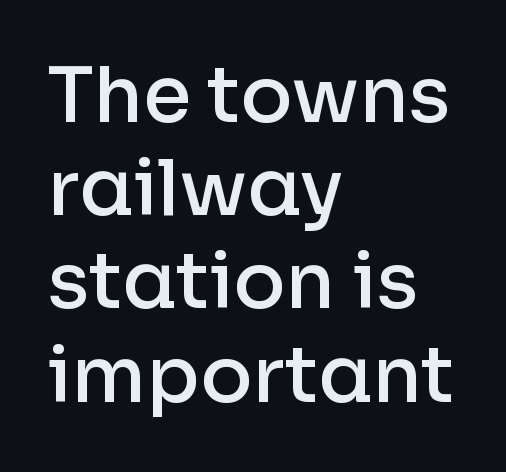
The rendering uses natural spacing where letterforms have individual widths. This is the in-between weight designers call semibold or demi. Nothing unusual about the tracking: characters are spaced as the font intends. This sample is left-justified, so line endings fall wherever the words run out. Nothing sits at the stroke ends, so this counts as sans-serif. The letters stand upright; this is a roman face.
